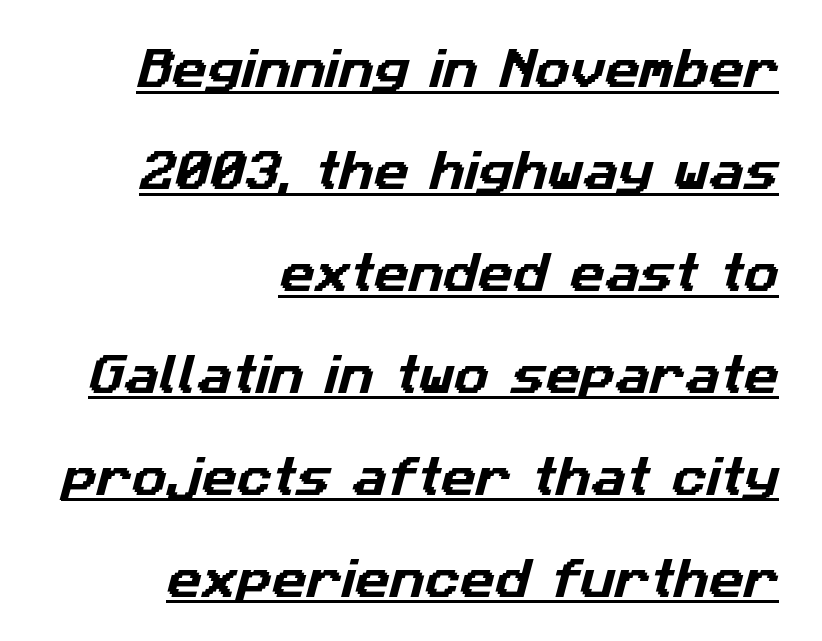
These lines stand farther apart than default settings would place them. Nothing unusual about the tracking: characters are spaced as the font intends. Is this a fixed-width face? No — the glyphs have proportional, varying widths. Where is the straight margin? On the right. The specimen includes a rule beneath the text block's lines.
